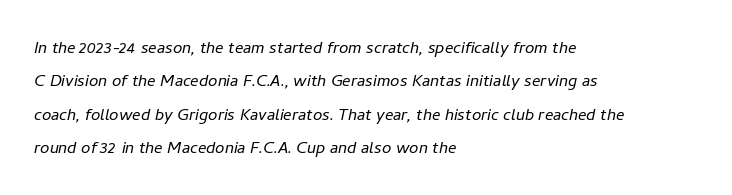
{"italic": "yes", "lean": "right", "slant_degrees": 11, "bold": "no", "underline": "no", "align": "left", "line_spacing": "normal", "line_spacing_ratio": 1.59, "letter_spacing": "normal", "letter_spacing_em": 0.0, "glyph_px": 21}
